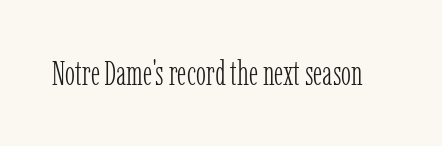
Q: Is the text bold? A: No.
Q: Is the text italic (slanted)? A: No, it is upright.
Q: Is the typeface a serif or a sans-serif typeface? A: Serif.
Q: Is the text underlined? A: No.
Q: Is the spacing between letters normal or unusually wide? A: Normal.
Q: Width (condensed, normal, or wide)? A: Condensed.
Q: Stroke contrast? A: Low.
Q: x-height? A: Medium.
Q: Monospaced? A: No.
